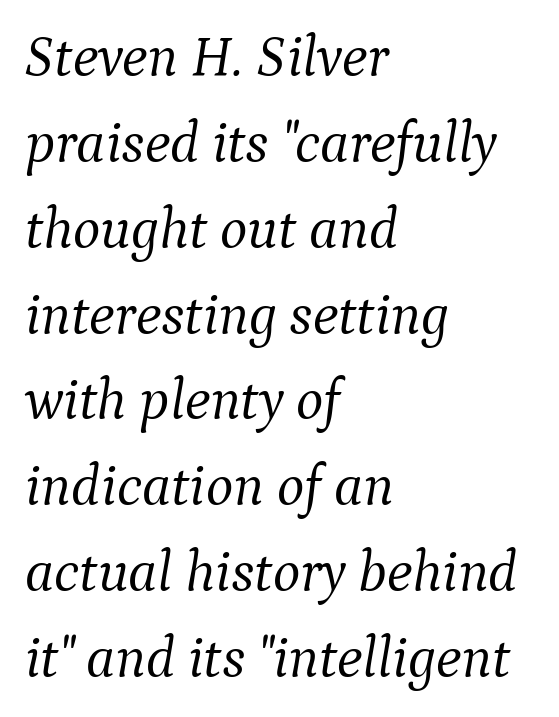
Quick note: underline off. Letterform terminals end in serifs throughout the passage. The glyphs look as if they've been sheared to an angle. The line-height multiplier appears to be the usual default.
